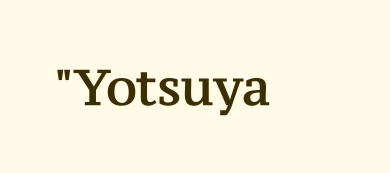
The image shows 50 px serif type, upright; set normal letter spacing, not underlined; medium stroke contrast and a medium x-height.
